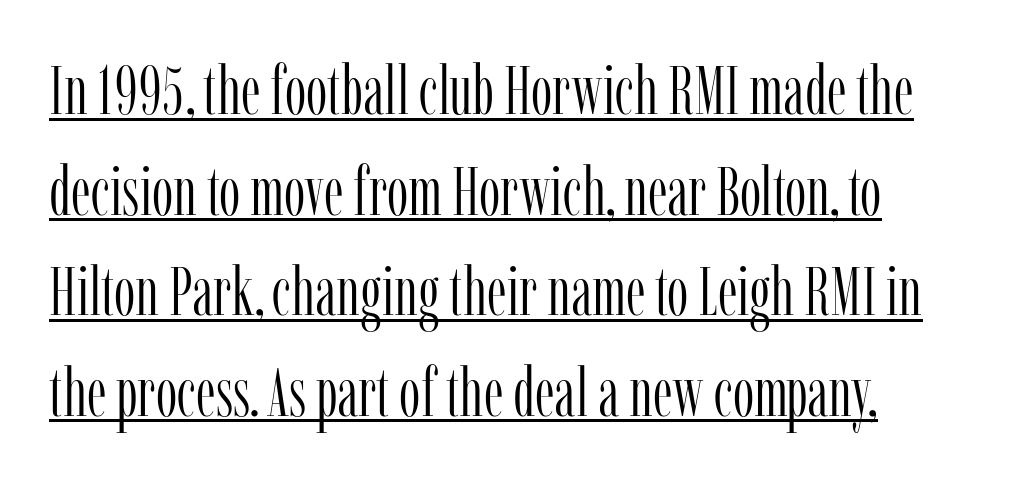
Q: Is the text bold? A: No.
Q: Is the text italic (slanted)? A: No, it is upright.
Q: Is the typeface a serif or a sans-serif typeface? A: Serif.
Q: Is the text underlined? A: Yes.
Q: How is the paragraph aligned? A: Left-aligned.
Q: Is the spacing between letters normal or unusually wide? A: Normal.
Q: Is the spacing between lines tight, normal or loose? A: Normal.
Q: Width (condensed, normal, or wide)? A: Condensed.
Q: Stroke contrast? A: Low.
Q: x-height? A: Medium.
Q: Monospaced? A: No.
